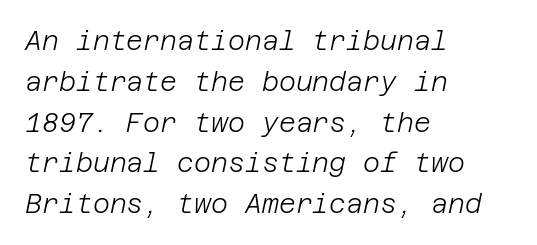
The image shows 26 px text type, italic (leaning right); set left-aligned, normal line spacing (1.57x), normal letter spacing, not underlined.
